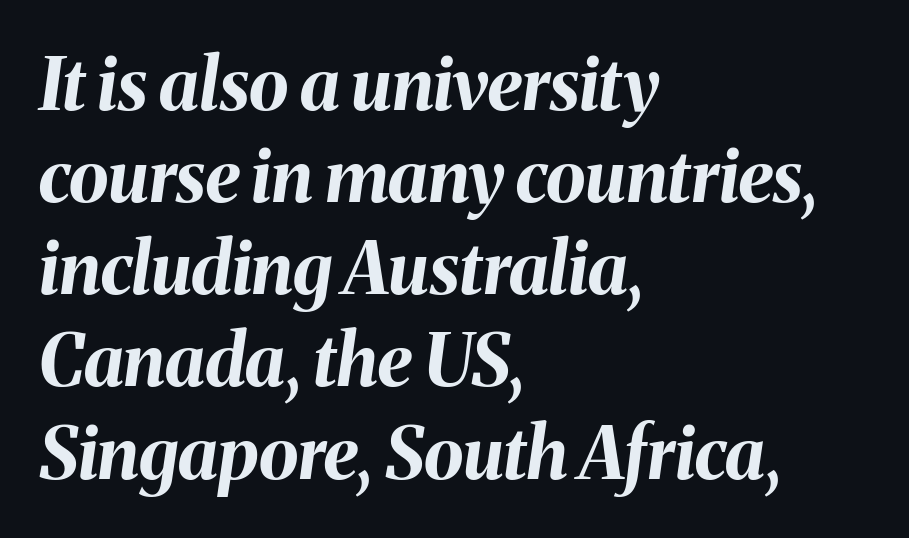
Only glyphs here, with clear space below each row. Quick note: interline space is typical. Each line starts at the same left margin while the right side varies. How heavy is the stroke? Heavy — this is a bold.
